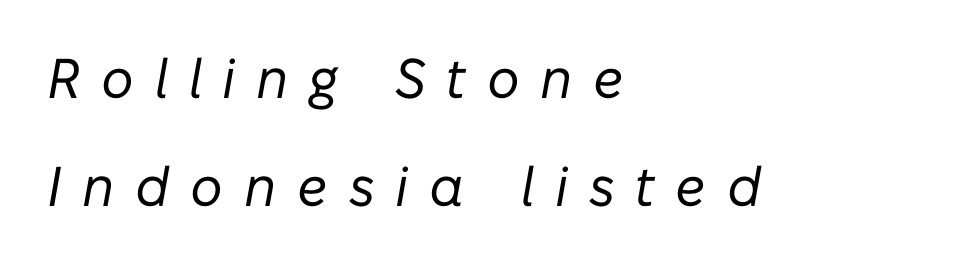
Q: Is the text bold? A: No.
Q: Is the text italic (slanted)? A: Yes, it leans right by about 10 degrees.
Q: Is the text underlined? A: No.
Q: How is the paragraph aligned? A: Left-aligned.
Q: Is the spacing between letters normal or unusually wide? A: Unusually wide.
Q: Is the spacing between lines tight, normal or loose? A: Loose.
Q: Width (condensed, normal, or wide)? A: Normal.
Q: Stroke contrast? A: Low.
Q: x-height? A: Medium.
Q: Monospaced? A: No.
